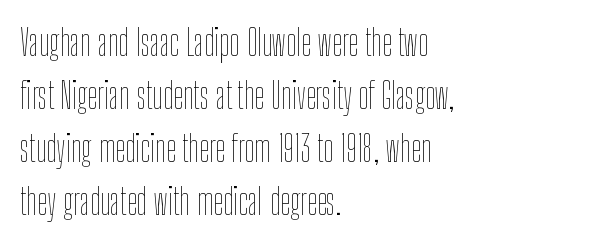
{"italic": "no", "bold": "no", "weight": "thin", "width": "condensed", "stroke_contrast": "low", "x_height": "medium", "monospaced": "no", "underline": "no", "align": "left", "line_spacing": "normal", "line_spacing_ratio": 1.47, "letter_spacing": "normal", "letter_spacing_em": 0.0, "glyph_px": 36}
